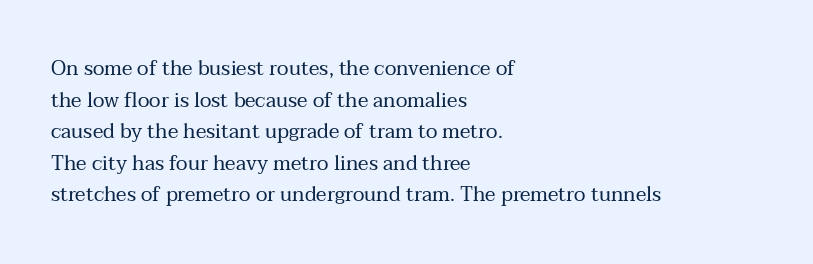
Q: Is the text bold? A: No.
Q: Is the text italic (slanted)? A: No, it is upright.
Q: Is the text underlined? A: No.
Q: How is the paragraph aligned? A: Left-aligned.
Q: Is the spacing between letters normal or unusually wide? A: Normal.
Q: Is the spacing between lines tight, normal or loose? A: Normal.
